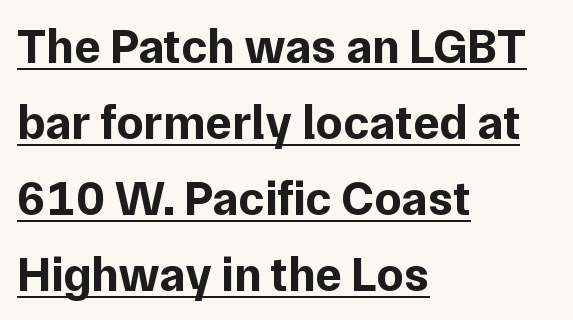
{"serif": "no", "italic": "no", "bold": "yes", "weight": "bold", "width": "normal", "stroke_contrast": "low", "x_height": "medium", "monospaced": "no", "underline": "yes", "align": "left", "line_spacing": "normal", "line_spacing_ratio": 1.55, "letter_spacing": "normal", "letter_spacing_em": 0.0, "glyph_px": 49}
